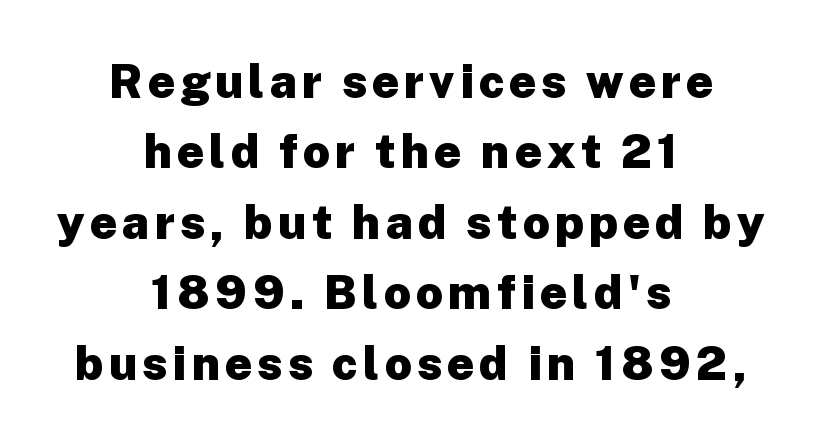
{"serif": "no", "italic": "no", "bold": "yes", "weight": "heavy", "width": "normal", "stroke_contrast": "low", "x_height": "medium", "monospaced": "no", "underline": "no", "align": "center", "line_spacing": "normal", "line_spacing_ratio": 1.5, "glyph_px": 47}
